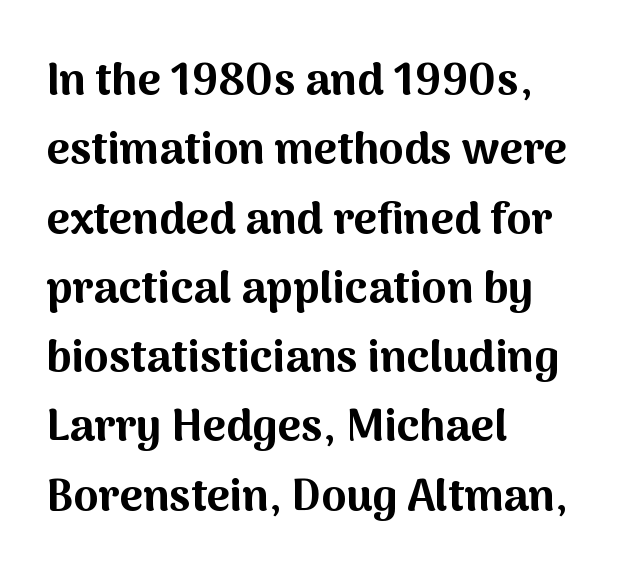
Does the leading feel generous? No, just average. Emphasis by weight is at full strength: bold. Type style note: lacks serifs. Clear beneath every line of the passage.
